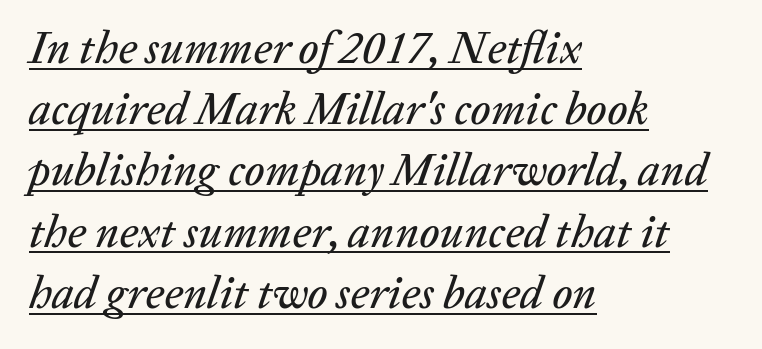
The image shows 45 px text type, italic (leaning right); set left-aligned, normal line spacing (1.36x), normal letter spacing, underlined; low stroke contrast and a medium x-height.
